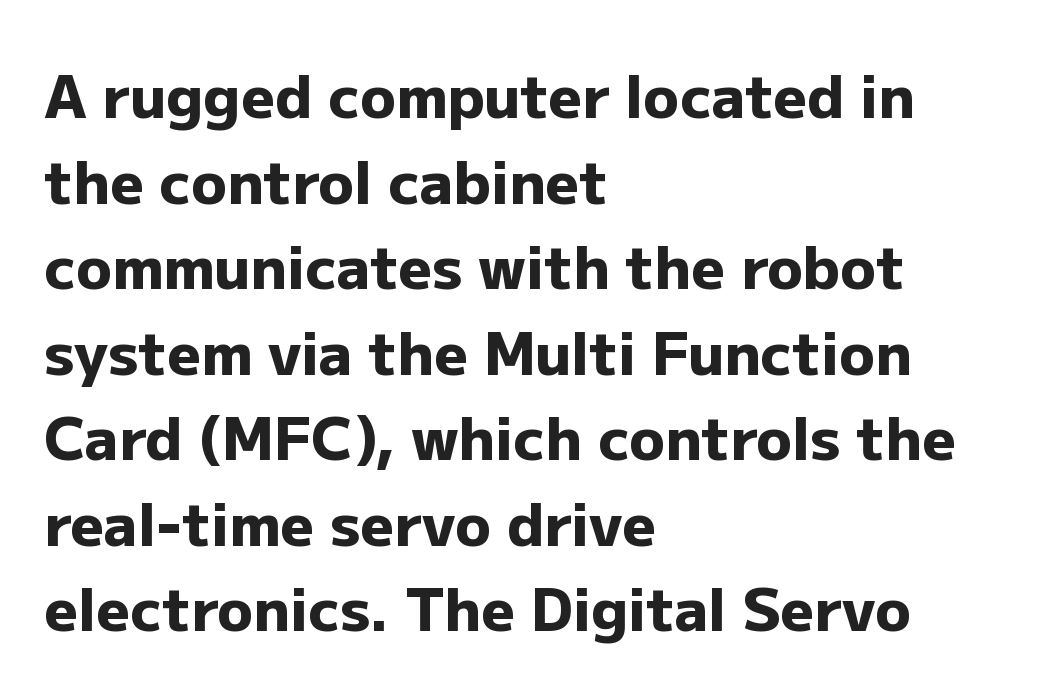
The image shows 59 px heavy sans-serif type, upright; set left-aligned, normal line spacing (1.45x), normal letter spacing, not underlined; low stroke contrast and a medium x-height.
